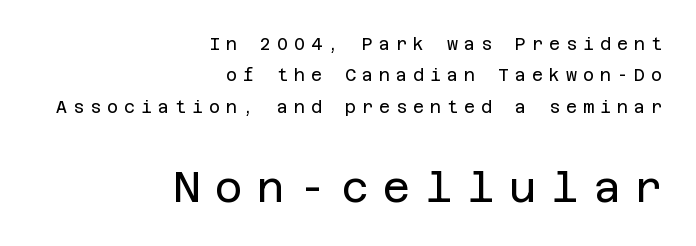
Q: Is the text bold? A: No.
Q: Is the text italic (slanted)? A: No, it is upright.
Q: Is the typeface a serif or a sans-serif typeface? A: Sans-serif.
Q: Is the text underlined? A: No.
Q: How is the paragraph aligned? A: Right-aligned.
Q: Is the spacing between letters normal or unusually wide? A: Unusually wide.
Q: Which block of text is set in a larger size, the first (top) or the second (bottom)? A: The second (bottom) one.
Q: Width (condensed, normal, or wide)? A: Normal.
Q: Stroke contrast? A: Low.
Q: x-height? A: Large.
